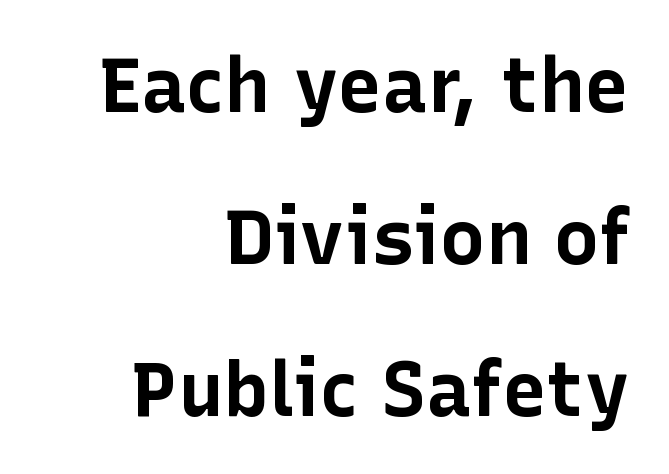
The image shows 76 px bold sans-serif type, upright; set right-aligned, loose line spacing (2.0x), normal letter spacing, not underlined; low stroke contrast and a medium x-height.
